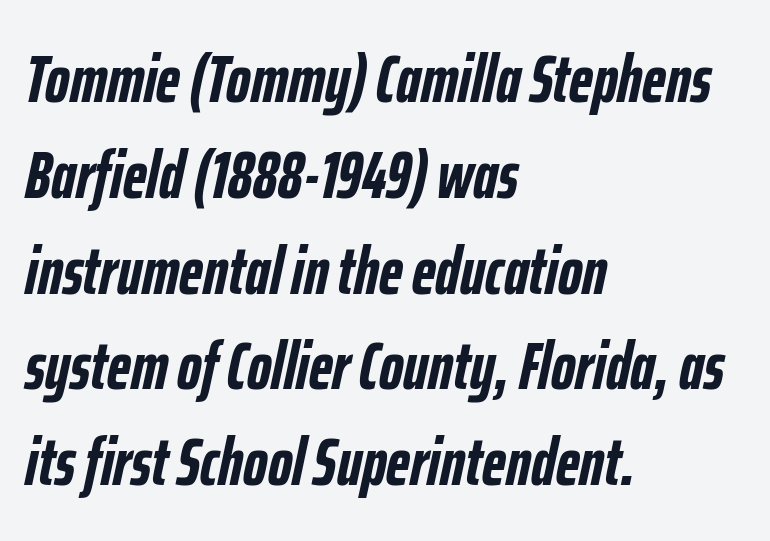
Q: Is the text bold? A: Yes.
Q: Is the text italic (slanted)? A: Yes, it leans right by about 12 degrees.
Q: Is the text underlined? A: No.
Q: How is the paragraph aligned? A: Left-aligned.
Q: Is the spacing between letters normal or unusually wide? A: Normal.
Q: Is the spacing between lines tight, normal or loose? A: Normal.
Q: Width (condensed, normal, or wide)? A: Condensed.
Q: Stroke contrast? A: Low.
Q: x-height? A: Medium.
Q: Monospaced? A: No.
